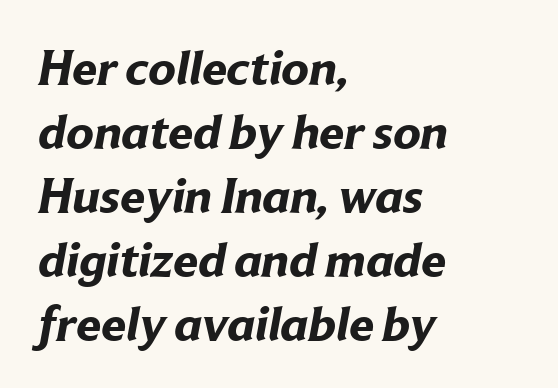
Short and long lines alike share a common starting point at left. Compared with typical paragraphs, the rows here are spaced about the same. Looks like regular typesetting: each glyph gets only the width it needs. Lines of text with bare space underneath. The characters look thick and weighty, a clear bold. Inter-character spacing is left at the font's built-in metrics.
